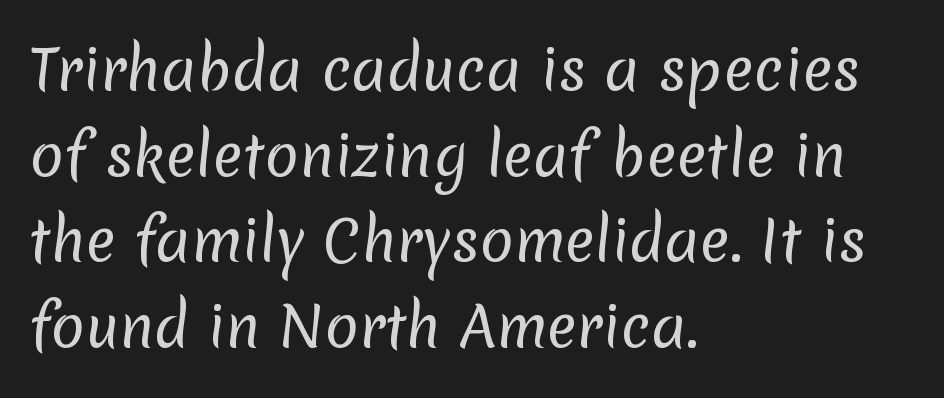
Q: Is the text bold? A: No.
Q: Is the typeface a serif or a sans-serif typeface? A: Sans-serif.
Q: Is the text underlined? A: No.
Q: How is the paragraph aligned? A: Left-aligned.
Q: Is the spacing between letters normal or unusually wide? A: Normal.
Q: Is the spacing between lines tight, normal or loose? A: Normal.
Q: Width (condensed, normal, or wide)? A: Normal.
Q: Stroke contrast? A: Low.
Q: x-height? A: Medium.
Q: Monospaced? A: No.
